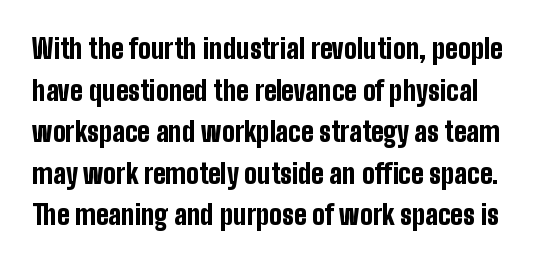
This sample uses plain, unmodified letter spacing. Chunky letters — that's bold for sure. The lines sit at an ordinary, default distance from one another. Bare-footed words on every line.
